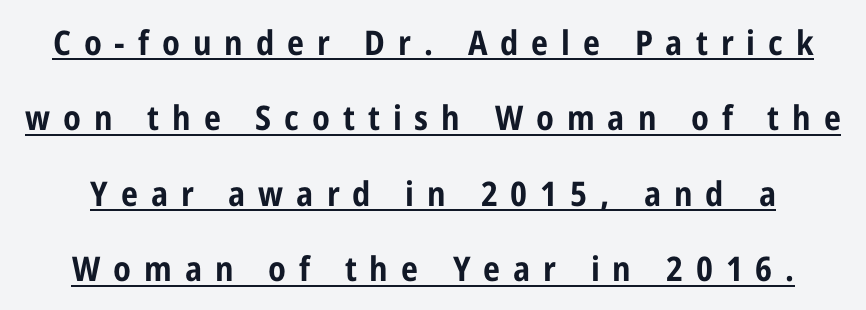
Italic? Not at all — the glyphs are vertical. The face used here is proportionally spaced, like ordinary book or web type. The letterforms stand isolated, each surrounded by extra space. These lines carry a lot of weight — the face is fully bold.
